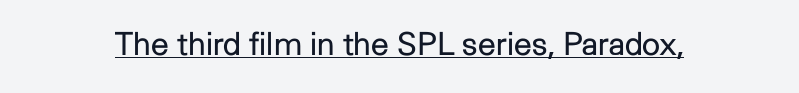
Has an underline been added? It has. I'd call this a sans setting — the letters go barefoot. No italicization has been applied; the sample stays upright. The typesetting does not lean heavy: it is not bold. You could call the tracking neutral — neither tight nor loose.
